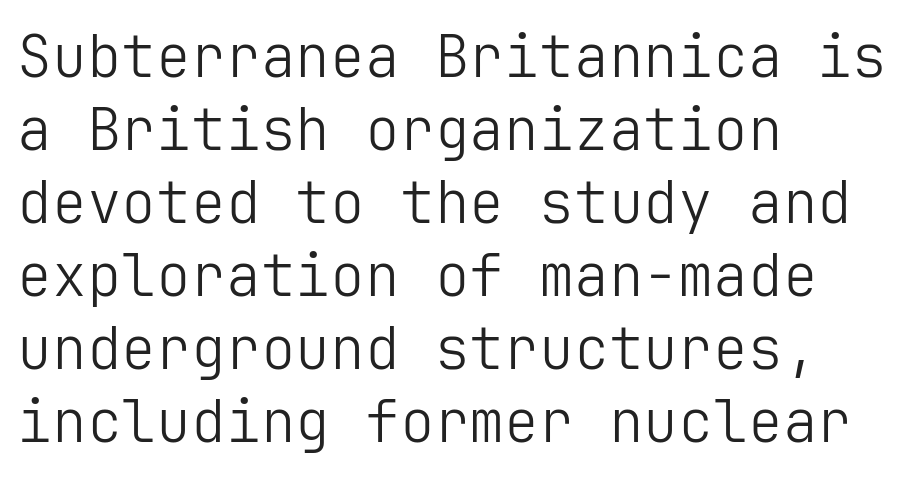
These glyphs show unthickened strokes, regular width or finer. Font category for this specimen: sans-serif. Check the space under the baseline: it is left empty. No italicization has been applied; the sample stays upright. Here the glyphs are tracked normally, forming tight word shapes. Horizontally, the lines are justified to the leading edge only.
